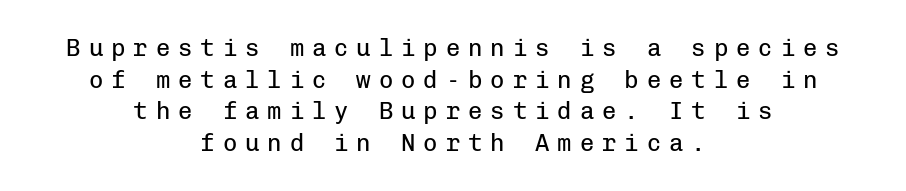
{"italic": "no", "bold": "no", "underline": "no", "align": "center", "line_spacing": "normal", "line_spacing_ratio": 1.32, "letter_spacing": "wide", "letter_spacing_em": 0.33, "glyph_px": 24}
